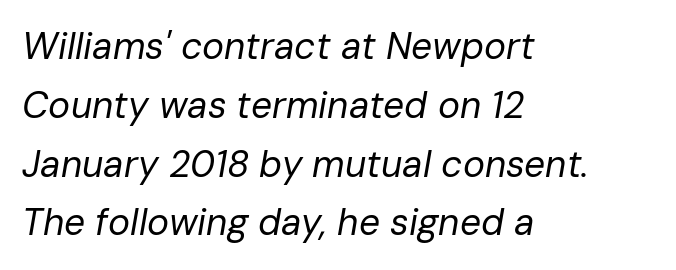
Q: Is the text bold? A: No.
Q: Is the text italic (slanted)? A: Yes, it leans right by about 10 degrees.
Q: Is the text underlined? A: No.
Q: How is the paragraph aligned? A: Left-aligned.
Q: Is the spacing between letters normal or unusually wide? A: Normal.
Q: Is the spacing between lines tight, normal or loose? A: Normal.
Q: Width (condensed, normal, or wide)? A: Normal.
Q: Stroke contrast? A: Low.
Q: x-height? A: Medium.
Q: Monospaced? A: No.
